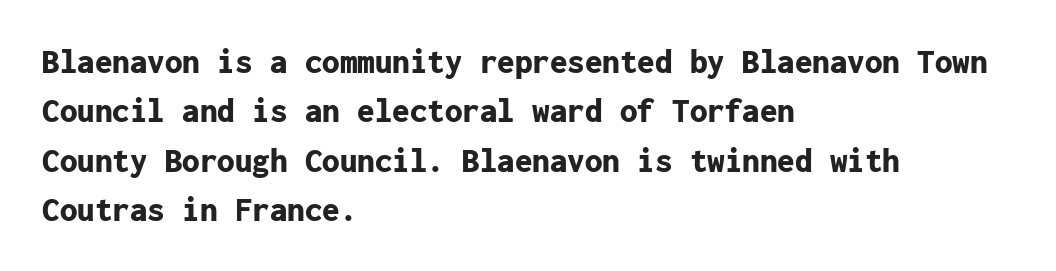
{"serif": "no", "italic": "no", "bold": "yes", "weight": "bold", "width": "normal", "stroke_contrast": "low", "x_height": "medium", "monospaced": "yes", "underline": "no", "align": "left", "line_spacing": "normal", "line_spacing_ratio": 1.41, "letter_spacing": "normal", "letter_spacing_em": 0.0, "glyph_px": 35}
